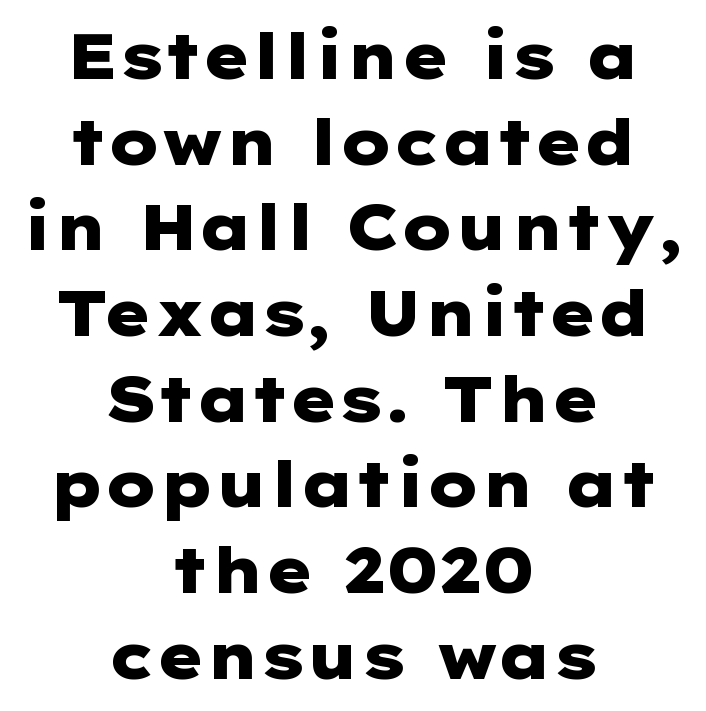
These lines are centered, leaving both edges ragged. Serifs: no, the terminals of the letterforms are clean. Compared with typical paragraphs, the rows here are spaced about the same. Is the letter spacing exaggerated? No — it looks like the ordinary default. Each glyph is drawn with heavy, bold strokes.
